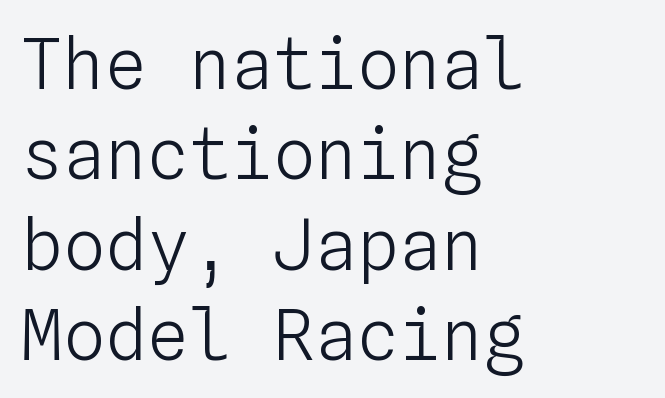
The vertical gap from one line to the next is medium. Is the block centered? No — it sits flush against the left margin. Every stem runs plumb, perpendicular to the baseline. On a weight scale, this lands at 450 or below. The letters march in equal steps, a hallmark of fixed-pitch type.
